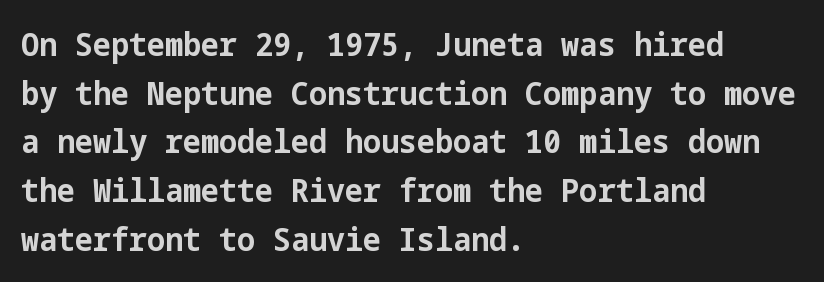
{"serif": "no", "italic": "no", "bold": "yes", "weight": "bold", "width": "normal", "stroke_contrast": "low", "x_height": "medium", "underline": "no", "align": "left", "line_spacing": "normal", "line_spacing_ratio": 1.52, "letter_spacing": "normal", "letter_spacing_em": 0.0, "glyph_px": 32}
